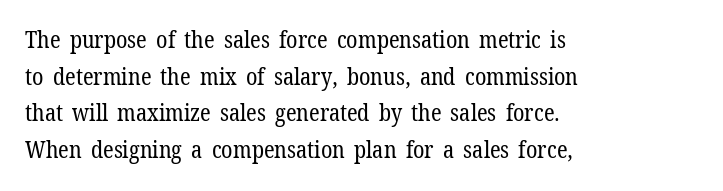
Q: Is the text bold? A: No.
Q: Is the text italic (slanted)? A: No, it is upright.
Q: Is the text underlined? A: No.
Q: How is the paragraph aligned? A: Left-aligned.
Q: Is the spacing between letters normal or unusually wide? A: Normal.
Q: Is the spacing between lines tight, normal or loose? A: Normal.
